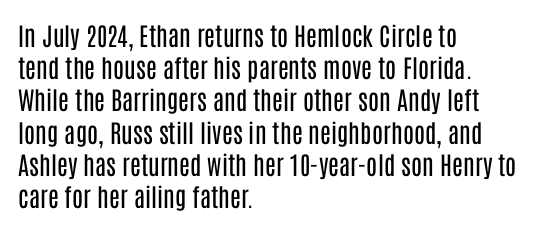
{"italic": "no", "bold": "no", "underline": "no", "align": "left", "line_spacing": "normal", "line_spacing_ratio": 1.29, "letter_spacing": "normal", "letter_spacing_em": 0.0, "glyph_px": 25}
